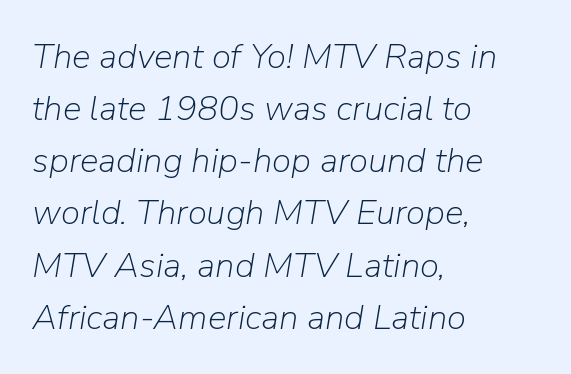
The image shows 35 px light type, italic (leaning right); set left-aligned, normal line spacing (1.49x), normal letter spacing, not underlined; low stroke contrast and a medium x-height.
